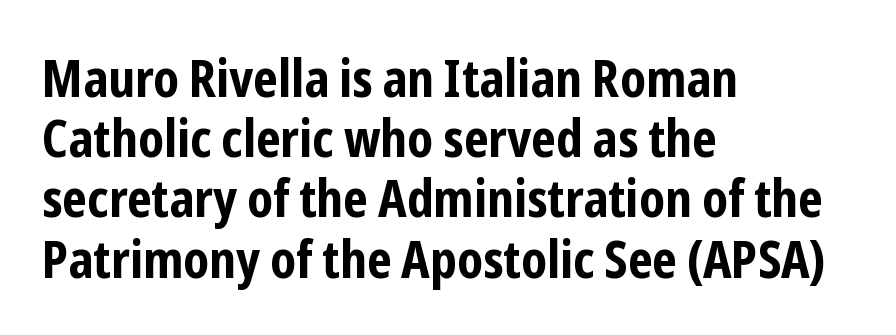
Proportional: the letters do not fall into vertical columns. Observe the ordinary spacing: letters are neighbours, not strangers. When letters stand straight like this, we call the style roman or upright. Type without underlining. The glyphs have the mass of a bold cut.
